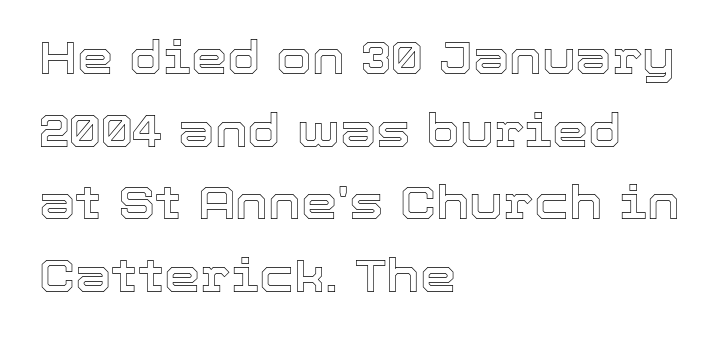
Q: Is the text italic (slanted)? A: No, it is upright.
Q: Is the text underlined? A: No.
Q: How is the paragraph aligned? A: Left-aligned.
Q: Is the spacing between letters normal or unusually wide? A: Normal.
Q: Is the spacing between lines tight, normal or loose? A: Normal.
Q: Width (condensed, normal, or wide)? A: Normal.
Q: x-height? A: Medium.
Q: Monospaced? A: No.
